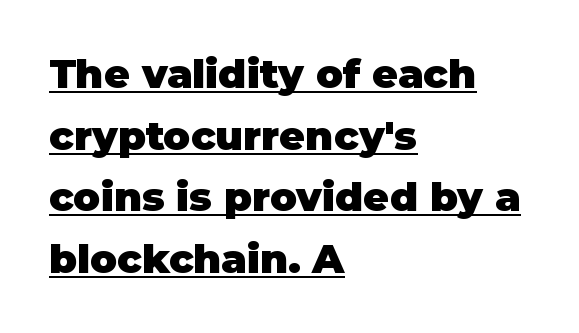
A typesetter would call this proportional, since set widths differ per character. This sample carries an underscore along the baseline area. Line starts are locked; line ends wander. The face used here is a sans, in the tradition of grotesques and geometrics. Honestly, the row spacing looks completely unremarkable. Notice how the stems are strictly vertical — no italics here.
